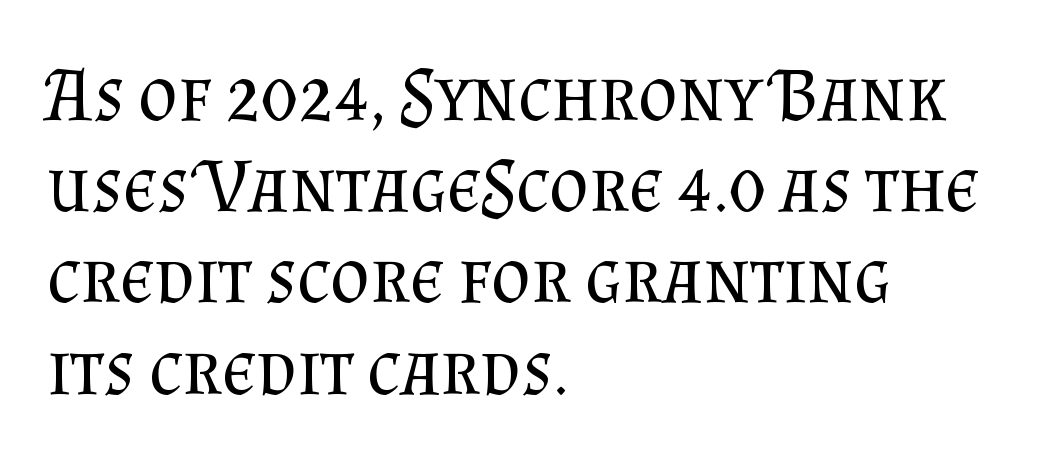
Q: Is the text bold? A: No.
Q: Is the text italic (slanted)? A: No, it is upright.
Q: Is the typeface a serif or a sans-serif typeface? A: Serif.
Q: Is the text underlined? A: No.
Q: How is the paragraph aligned? A: Left-aligned.
Q: Is the spacing between letters normal or unusually wide? A: Normal.
Q: Width (condensed, normal, or wide)? A: Normal.
Q: Stroke contrast? A: Medium.
Q: x-height? A: Small.
Q: Monospaced? A: No.
